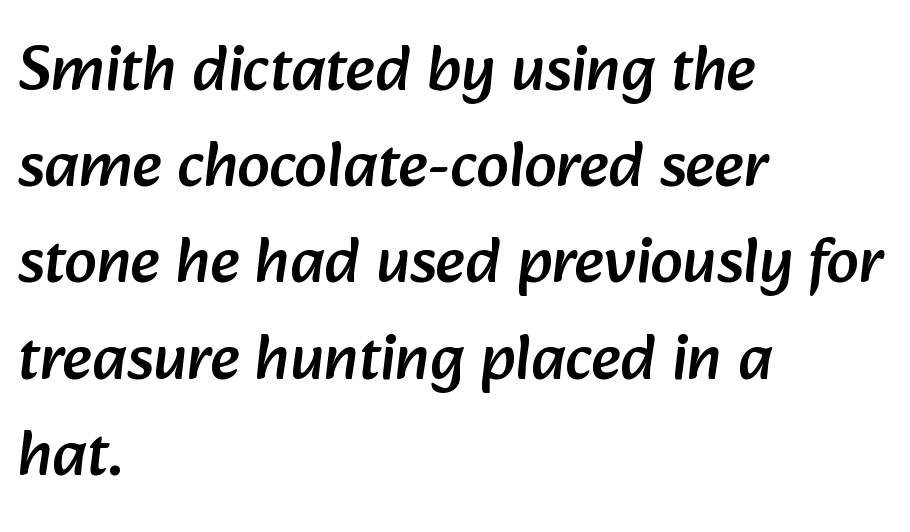
Q: Is the typeface a serif or a sans-serif typeface? A: Sans-serif.
Q: Is the text underlined? A: No.
Q: How is the paragraph aligned? A: Left-aligned.
Q: Is the spacing between letters normal or unusually wide? A: Normal.
Q: Is the spacing between lines tight, normal or loose? A: Normal.
Q: Width (condensed, normal, or wide)? A: Normal.
Q: Stroke contrast? A: Low.
Q: x-height? A: Medium.
Q: Monospaced? A: No.
